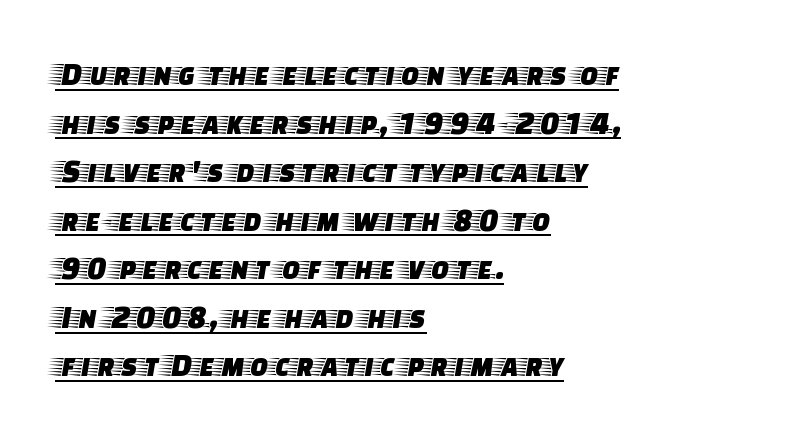
The image shows 33 px wide serif type; set left-aligned, normal line spacing (1.47x), normal letter spacing, underlined; low stroke contrast and a large x-height.
